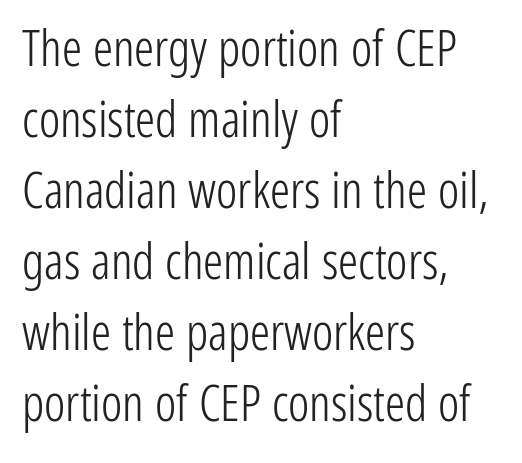
{"serif": "no", "italic": "no", "bold": "no", "weight": "light", "width": "condensed", "stroke_contrast": "low", "x_height": "medium", "monospaced": "no", "underline": "no", "align": "left", "line_spacing": "normal", "line_spacing_ratio": 1.42, "letter_spacing": "normal", "letter_spacing_em": 0.0, "glyph_px": 50}
